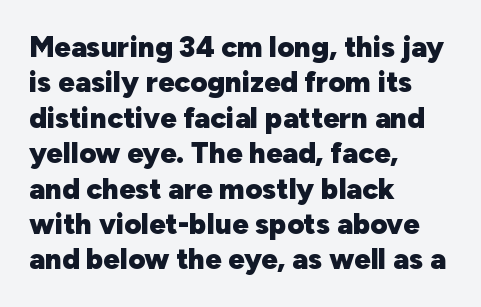
{"serif": "no", "italic": "no", "bold": "yes", "weight": "heavy", "width": "normal", "stroke_contrast": "low", "x_height": "medium", "monospaced": "no", "underline": "no", "align": "left", "line_spacing_ratio": 1.22, "letter_spacing": "normal", "letter_spacing_em": 0.0, "glyph_px": 29}
